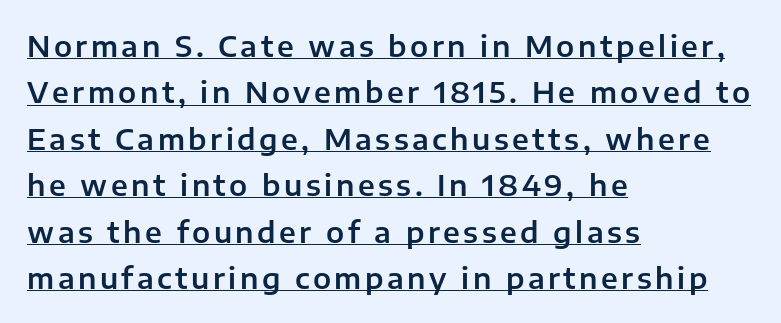
Q: Is the text italic (slanted)? A: No, it is upright.
Q: Is the typeface a serif or a sans-serif typeface? A: Sans-serif.
Q: Is the text underlined? A: Yes.
Q: How is the paragraph aligned? A: Left-aligned.
Q: Is the spacing between lines tight, normal or loose? A: Normal.
Q: Width (condensed, normal, or wide)? A: Normal.
Q: Stroke contrast? A: Low.
Q: x-height? A: Medium.
Q: Monospaced? A: No.
